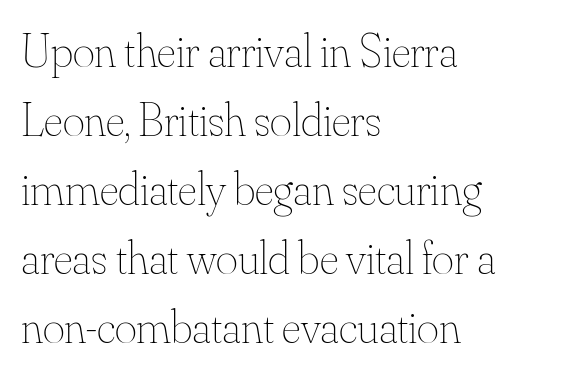
{"italic": "no", "bold": "no", "weight": "thin", "width": "normal", "stroke_contrast": "medium", "x_height": "small", "monospaced": "no", "underline": "no", "align": "left", "line_spacing": "normal", "line_spacing_ratio": 1.47, "letter_spacing": "normal", "letter_spacing_em": 0.0, "glyph_px": 47}
